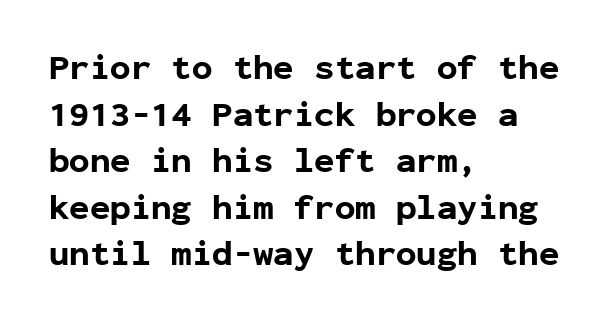
Q: Is the text bold? A: Yes.
Q: Is the text italic (slanted)? A: No, it is upright.
Q: Is the typeface a serif or a sans-serif typeface? A: Sans-serif.
Q: Is the text underlined? A: No.
Q: How is the paragraph aligned? A: Left-aligned.
Q: Is the spacing between letters normal or unusually wide? A: Normal.
Q: Is the spacing between lines tight, normal or loose? A: Normal.
Q: Width (condensed, normal, or wide)? A: Normal.
Q: Stroke contrast? A: Low.
Q: x-height? A: Medium.
Q: Monospaced? A: Yes.
